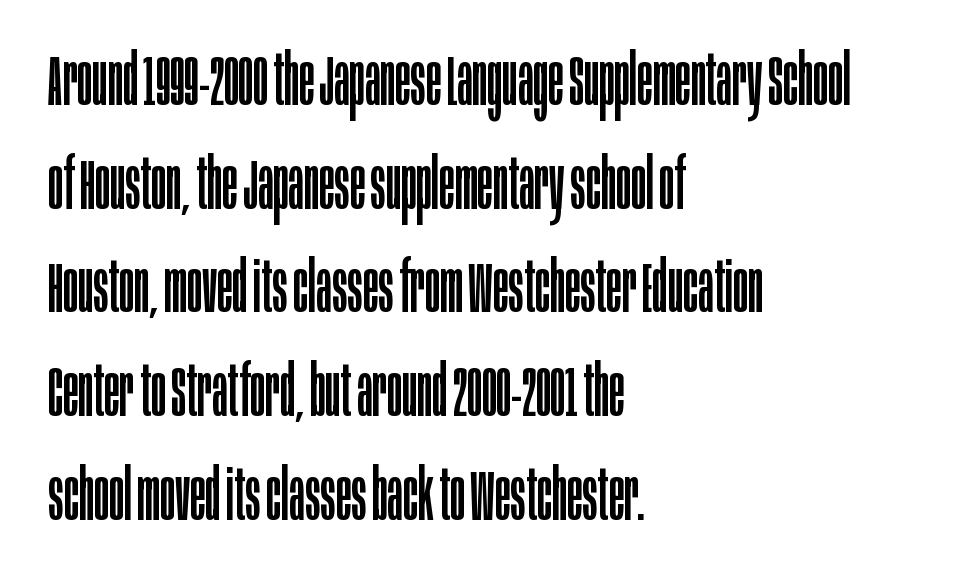
The image shows 71 px regular-weight, condensed sans-serif type, upright; set left-aligned, normal line spacing (1.46x), normal letter spacing, not underlined; low stroke contrast and a large x-height.
